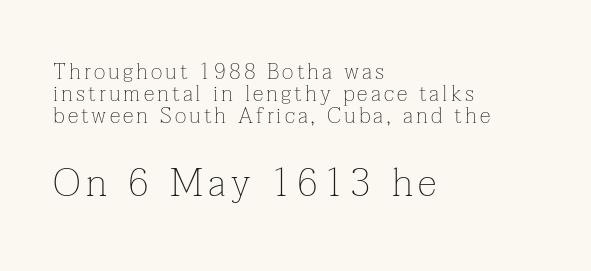
Nope, not italic — everything's standing straight. The passage shown is typed in a proportional face where columns would drift. Regarding serifs, this sample has them. The following chunk of copy outweighs the initial chunk in type size.
